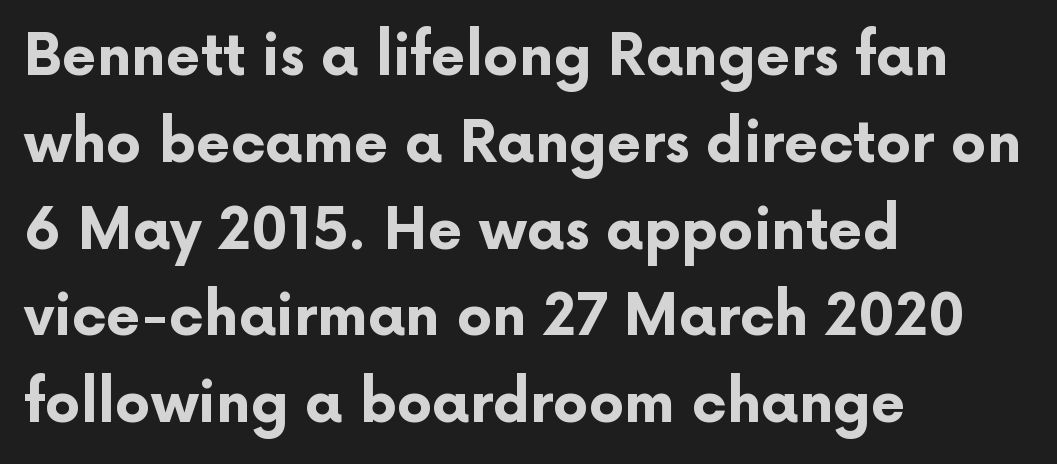
Every letter is thick-stroked: bold, no question. This is the regular roman posture of the typeface. No extra tracking has been applied to these lines. What's the leading like? Ordinary, nothing unusual. Character widths vary here, with narrow letters taking less room than wide ones. The setting favours the left margin, as ordinary paragraphs usually do.
